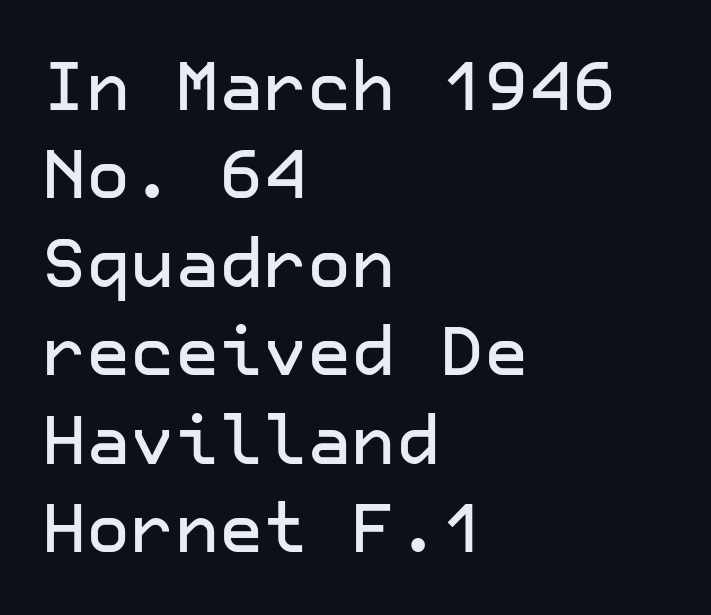
Q: Is the text italic (slanted)? A: No, it is upright.
Q: Is the typeface a serif or a sans-serif typeface? A: Sans-serif.
Q: Is the text underlined? A: No.
Q: How is the paragraph aligned? A: Left-aligned.
Q: Is the spacing between letters normal or unusually wide? A: Normal.
Q: Is the spacing between lines tight, normal or loose? A: Normal.
Q: Width (condensed, normal, or wide)? A: Normal.
Q: Stroke contrast? A: Low.
Q: x-height? A: Medium.
